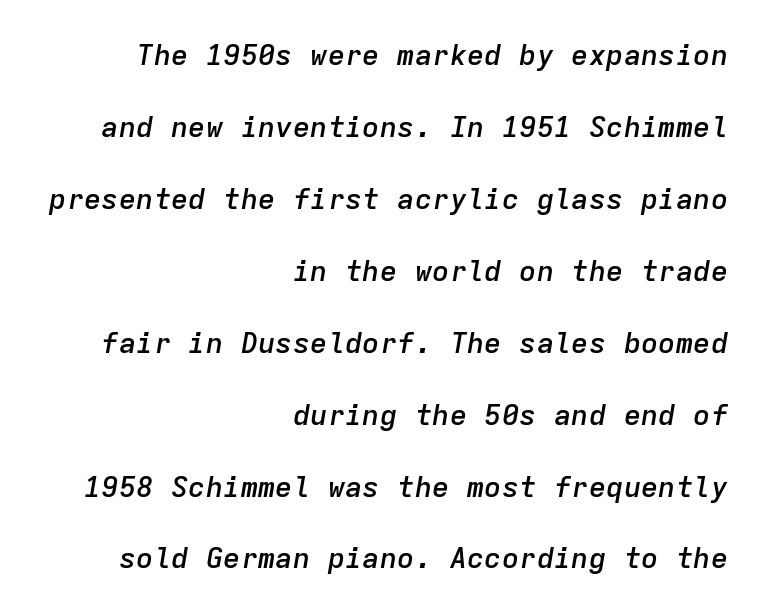
{"italic": "yes", "lean": "right", "slant_degrees": 9, "bold": "semi", "weight": "semibold", "width": "normal", "stroke_contrast": "low", "x_height": "medium", "monospaced": "yes", "underline": "no", "align": "right", "line_spacing": "loose", "line_spacing_ratio": 2.48, "letter_spacing": "normal", "letter_spacing_em": 0.0, "glyph_px": 29}
